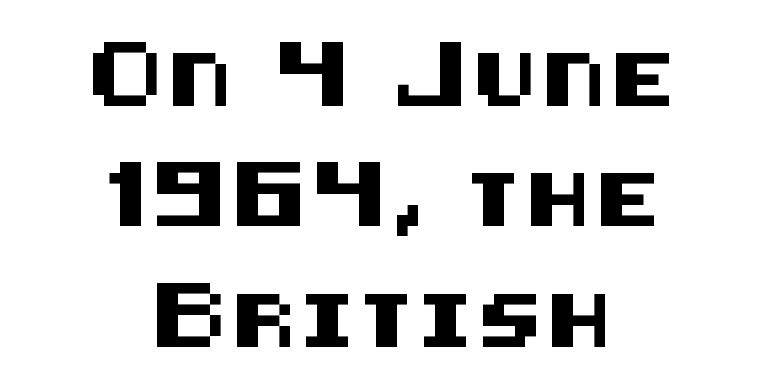
The image shows 53 px sans-serif type, upright; set centered, loose line spacing (2.27x), not underlined; medium stroke contrast and a large x-height.
